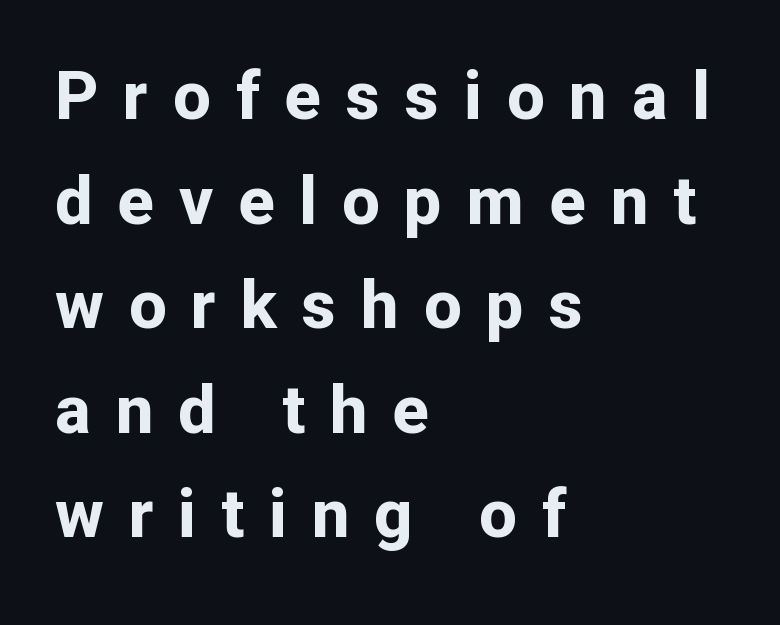
No word sits above an underline. This is heavy type, rendered in bold. A typesetter would label this face a sans. Layout note: lines flush left.
